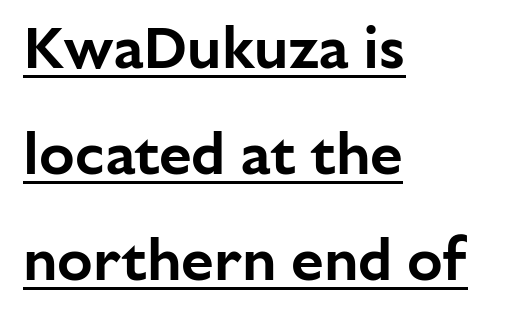
Q: Is the text italic (slanted)? A: No, it is upright.
Q: Is the typeface a serif or a sans-serif typeface? A: Sans-serif.
Q: Is the text underlined? A: Yes.
Q: How is the paragraph aligned? A: Left-aligned.
Q: Is the spacing between letters normal or unusually wide? A: Normal.
Q: Width (condensed, normal, or wide)? A: Normal.
Q: Stroke contrast? A: Low.
Q: x-height? A: Medium.
Q: Monospaced? A: No.
